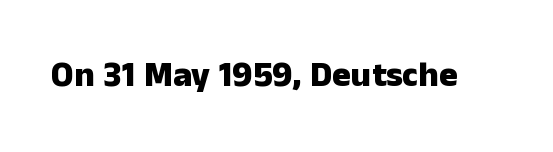
The image shows 35 px heavy sans-serif type, upright; set normal letter spacing, not underlined; low stroke contrast and a medium x-height.
